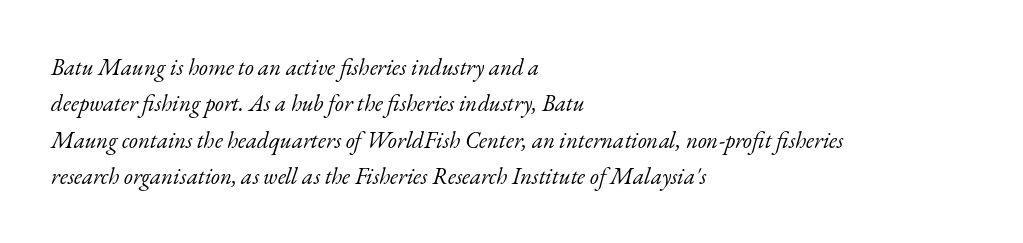
Q: Is the text bold? A: No.
Q: Is the text italic (slanted)? A: Yes, it leans right by about 17 degrees.
Q: Is the text underlined? A: No.
Q: How is the paragraph aligned? A: Left-aligned.
Q: Is the spacing between letters normal or unusually wide? A: Normal.
Q: Is the spacing between lines tight, normal or loose? A: Normal.
